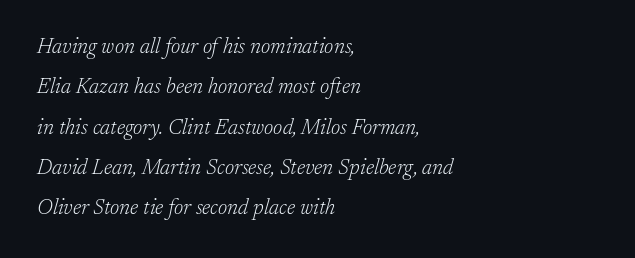
{"italic": "yes", "lean": "right", "slant_degrees": 17, "bold": "no", "underline": "no", "align": "left", "line_spacing": "loose", "line_spacing_ratio": 1.92, "letter_spacing": "normal", "letter_spacing_em": 0.0, "glyph_px": 21}
